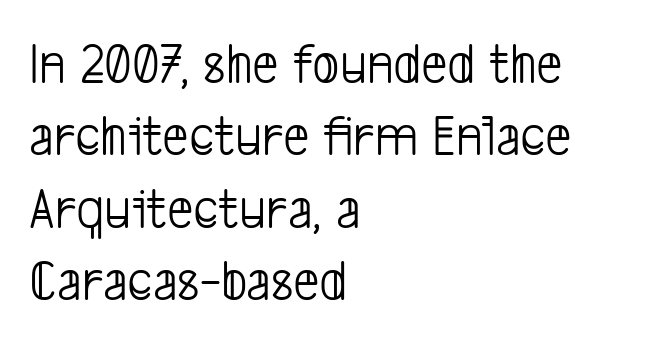
The image shows 58 px light, condensed sans-serif type; set left-aligned, normal line spacing (1.25x), normal letter spacing, not underlined; low stroke contrast and a medium x-height.
